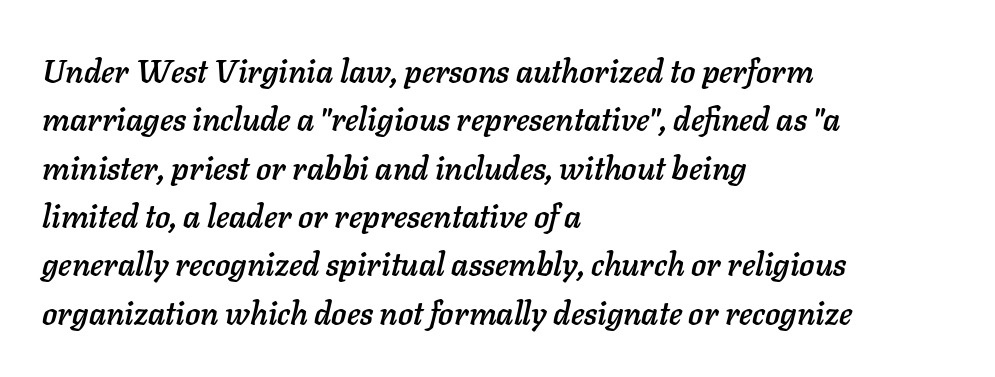
Q: Is the text italic (slanted)? A: Yes, it leans right by about 11 degrees.
Q: Is the text underlined? A: No.
Q: How is the paragraph aligned? A: Left-aligned.
Q: Is the spacing between letters normal or unusually wide? A: Normal.
Q: Is the spacing between lines tight, normal or loose? A: Normal.
Q: Width (condensed, normal, or wide)? A: Normal.
Q: Stroke contrast? A: Low.
Q: x-height? A: Medium.
Q: Monospaced? A: No.
